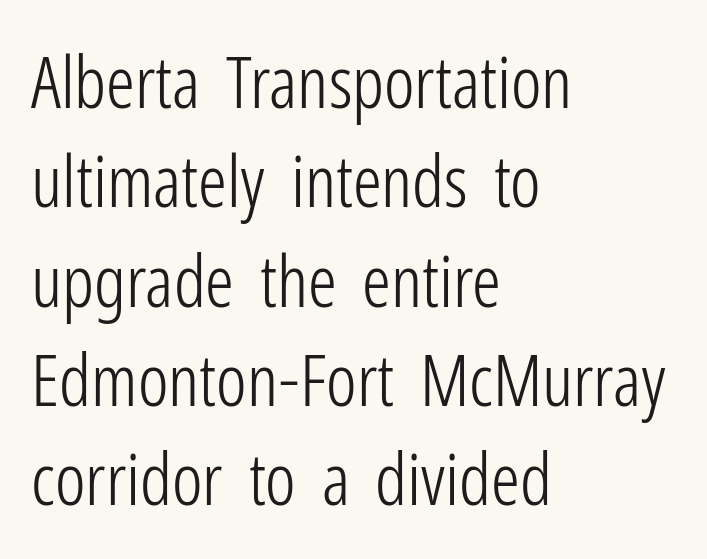
Serifs: no, the terminals of the letterforms are clean. The face used here is proportionally spaced, like ordinary book or web type. Successive baselines arrive at the customary interval. Unbolded letterforms with no extra heft.
